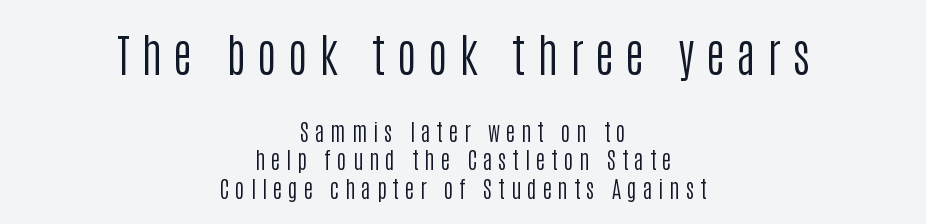
Q: Is the text bold? A: No.
Q: Is the text italic (slanted)? A: No, it is upright.
Q: Is the typeface a serif or a sans-serif typeface? A: Sans-serif.
Q: Is the text underlined? A: No.
Q: How is the paragraph aligned? A: Centered.
Q: Is the spacing between letters normal or unusually wide? A: Unusually wide.
Q: Which block of text is set in a larger size, the first (top) or the second (bottom)? A: The first (top) one.
Q: Width (condensed, normal, or wide)? A: Condensed.
Q: Stroke contrast? A: Low.
Q: x-height? A: Large.
Q: Monospaced? A: No.
